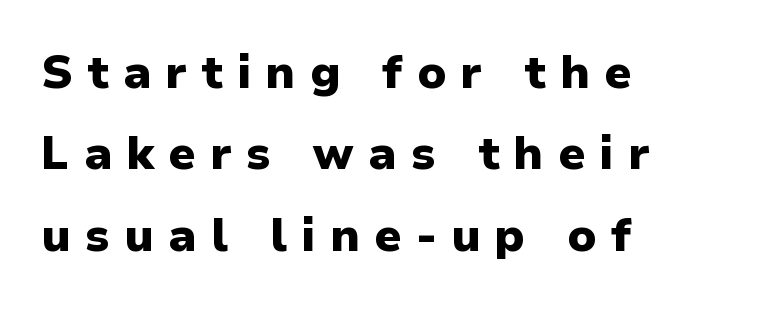
Q: Is the text bold? A: Yes.
Q: Is the text italic (slanted)? A: No, it is upright.
Q: Is the typeface a serif or a sans-serif typeface? A: Sans-serif.
Q: Is the text underlined? A: No.
Q: How is the paragraph aligned? A: Left-aligned.
Q: Is the spacing between letters normal or unusually wide? A: Unusually wide.
Q: Width (condensed, normal, or wide)? A: Normal.
Q: Stroke contrast? A: Low.
Q: x-height? A: Medium.
Q: Monospaced? A: No.
